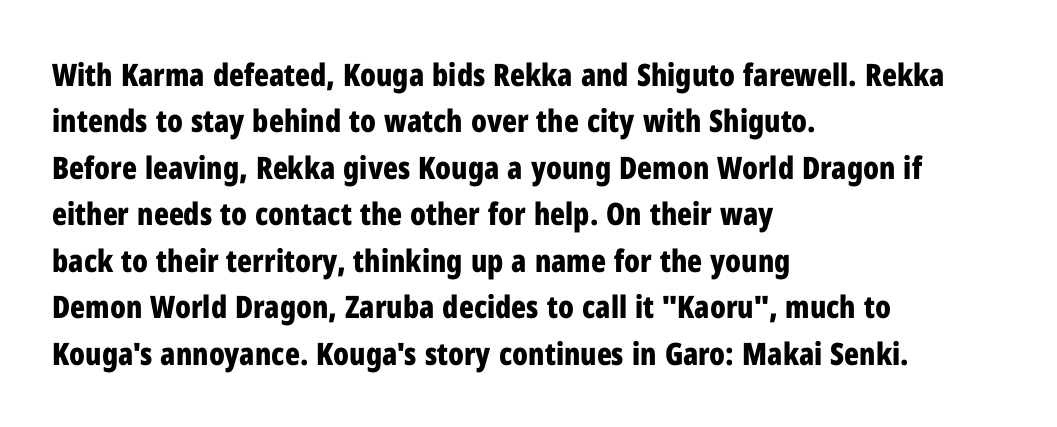
Q: Is the text bold? A: Yes.
Q: Is the text italic (slanted)? A: No, it is upright.
Q: Is the typeface a serif or a sans-serif typeface? A: Sans-serif.
Q: Is the text underlined? A: No.
Q: How is the paragraph aligned? A: Left-aligned.
Q: Is the spacing between letters normal or unusually wide? A: Normal.
Q: Is the spacing between lines tight, normal or loose? A: Normal.
Q: Width (condensed, normal, or wide)? A: Condensed.
Q: Stroke contrast? A: Low.
Q: x-height? A: Medium.
Q: Monospaced? A: No.
